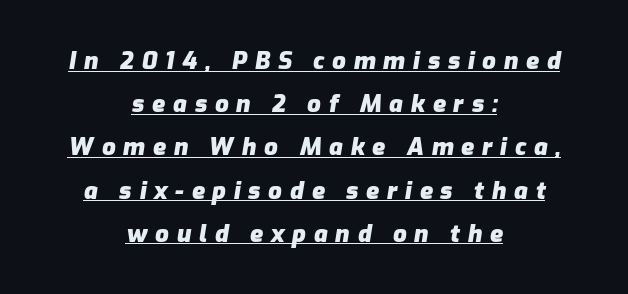
A continuous stroke trails under the words, as in a hyperlink. Is the block centered? Yes — each line is placed symmetrically about the middle. Chunky letters — that's bold for sure. Short note: letters widely spaced. This is oblique type, the kind used for emphasis or titles.
